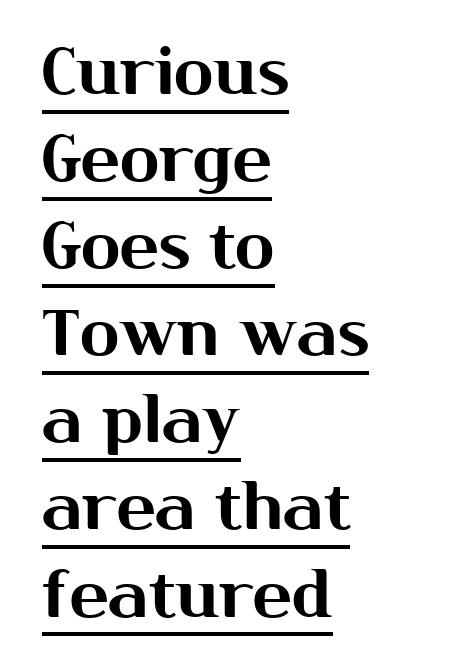
{"serif": "no", "italic": "no", "width": "normal", "stroke_contrast": "medium", "x_height": "medium", "monospaced": "no", "underline": "yes", "align": "left", "line_spacing": "normal", "line_spacing_ratio": 1.34, "letter_spacing": "normal", "letter_spacing_em": 0.0, "glyph_px": 65}
